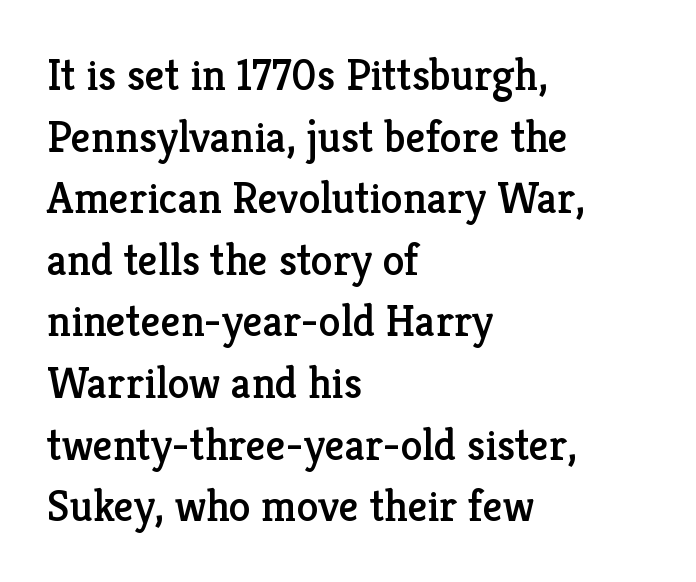
The image shows 44 px serif type, upright; set left-aligned, normal line spacing (1.4x), normal letter spacing, not underlined; low stroke contrast and a medium x-height.
